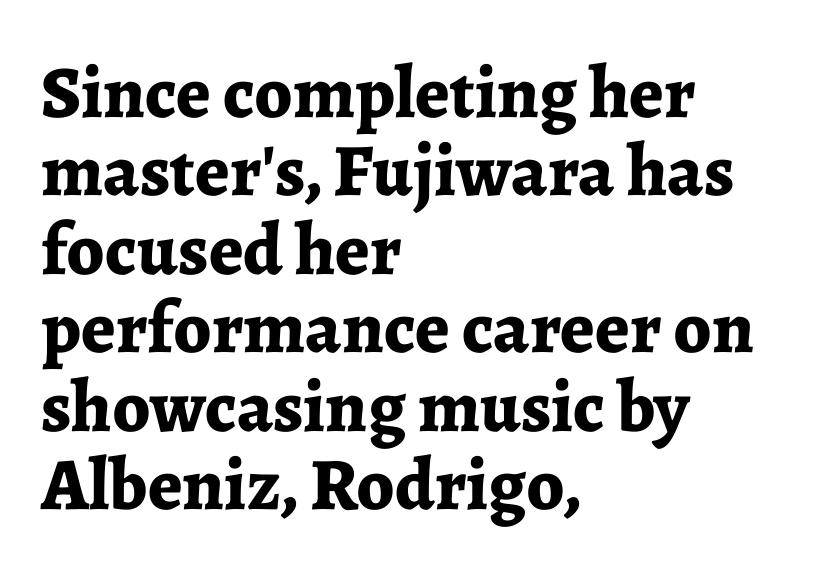
Q: Is the text bold? A: Yes.
Q: Is the text italic (slanted)? A: No, it is upright.
Q: Is the typeface a serif or a sans-serif typeface? A: Serif.
Q: Is the text underlined? A: No.
Q: How is the paragraph aligned? A: Left-aligned.
Q: Is the spacing between letters normal or unusually wide? A: Normal.
Q: Is the spacing between lines tight, normal or loose? A: Tight.
Q: Width (condensed, normal, or wide)? A: Normal.
Q: Stroke contrast? A: Low.
Q: x-height? A: Medium.
Q: Monospaced? A: No.
